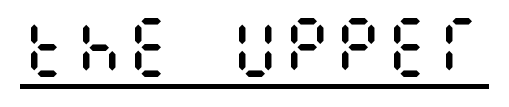
The image shows 65 px regular-weight, condensed type, upright; set normal letter spacing, underlined; medium stroke contrast and a large x-height.
